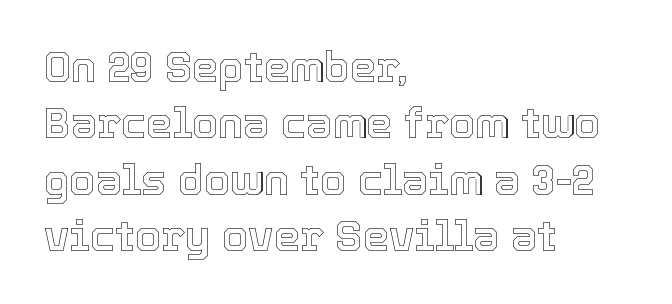
The type is set solid horizontally, with unmodified tracking. Horizontally, the lines are justified to the leading edge only. Line spacing here is normal. Varying glyph widths throughout — classic text-font behaviour. The gap between lines stays unmarked.
